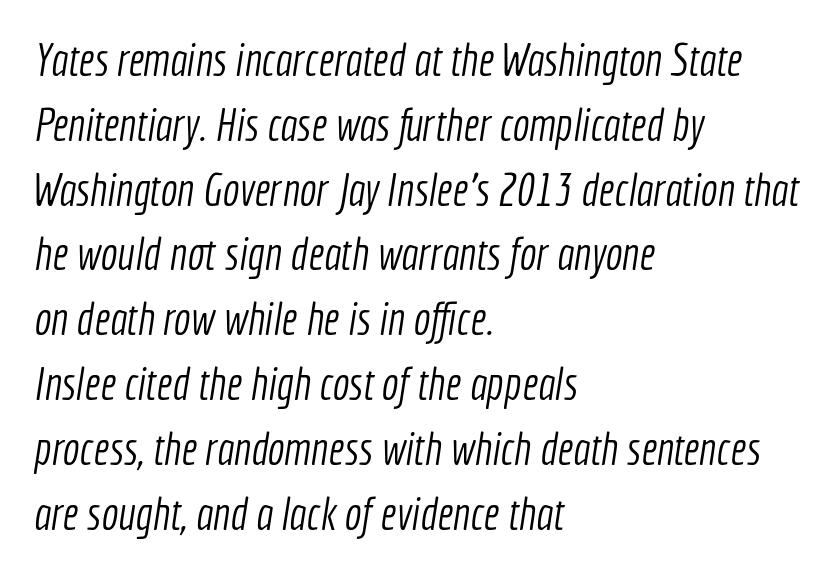
The image shows 45 px light, condensed sans-serif type; set left-aligned, normal line spacing (1.44x), normal letter spacing, not underlined; a medium x-height.
